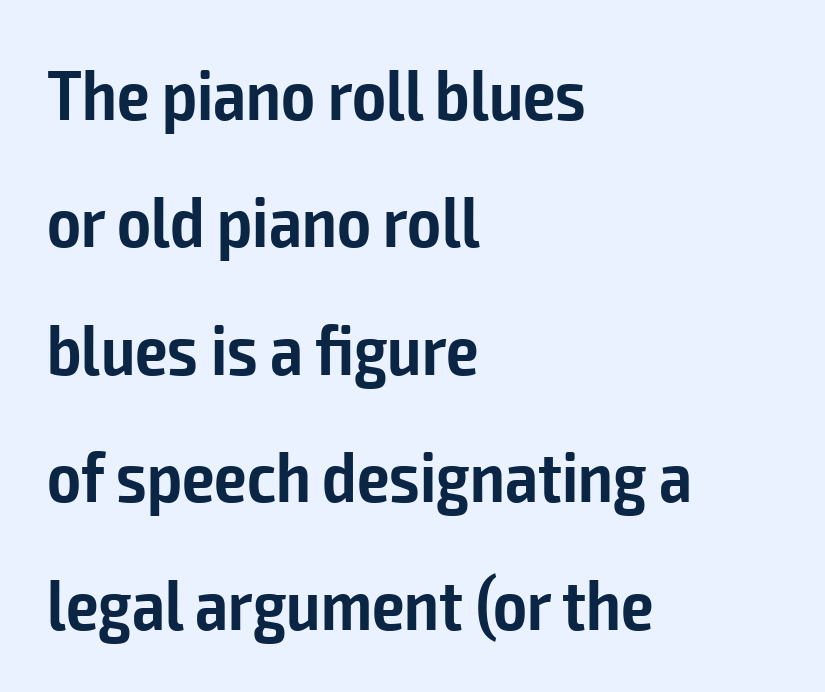
The image shows 72 px semibold, condensed sans-serif type, upright; set left-aligned, line spacing 1.77x, normal letter spacing, not underlined; low stroke contrast and a medium x-height.
